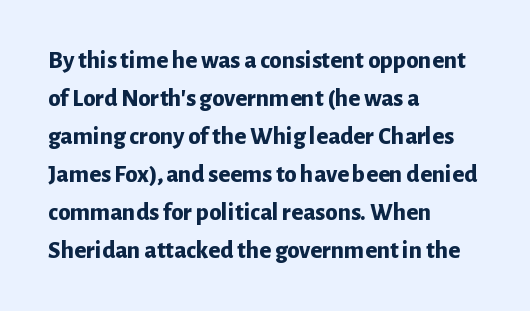
Leftover space on each line is placed entirely after the last word. Normally led — the rows are evenly, conventionally spaced. Type without underlining. Here the glyphs are tracked normally, forming tight word shapes.
